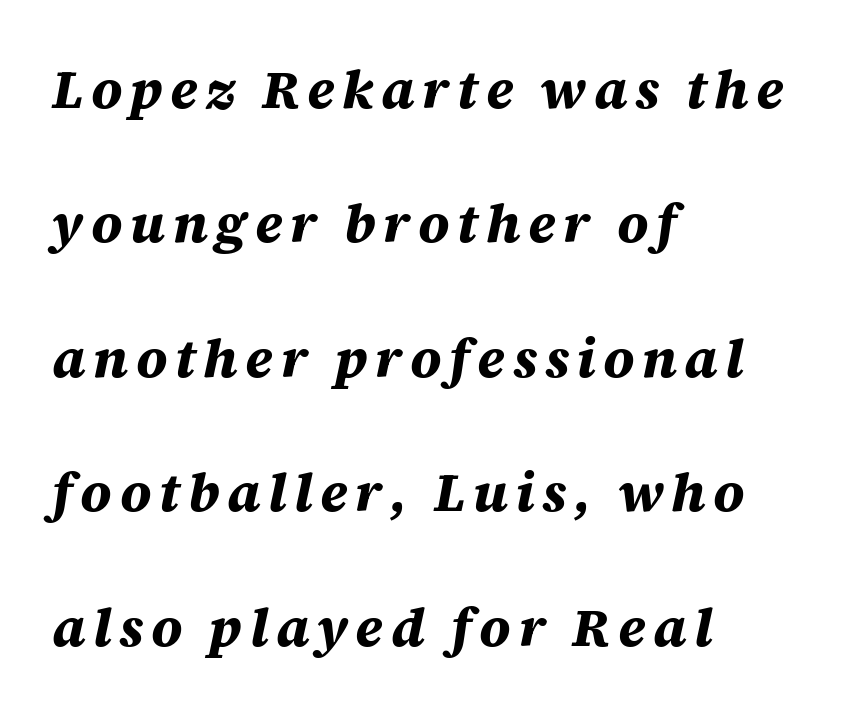
Heft: maximum for text — a bold. Honestly, the rows look like they've been pulled way apart. In CSS terms this would be text-align: left. The face used here is proportionally spaced, like ordinary book or web type.
